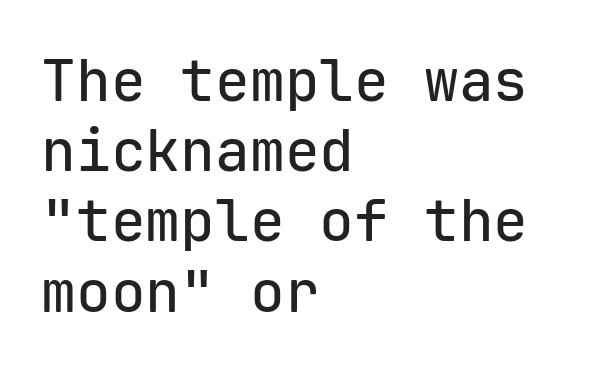
{"serif": "no", "italic": "no", "width": "normal", "stroke_contrast": "low", "x_height": "medium", "monospaced": "yes", "underline": "no", "align": "left", "line_spacing_ratio": 1.21, "letter_spacing": "normal", "letter_spacing_em": 0.0, "glyph_px": 58}
